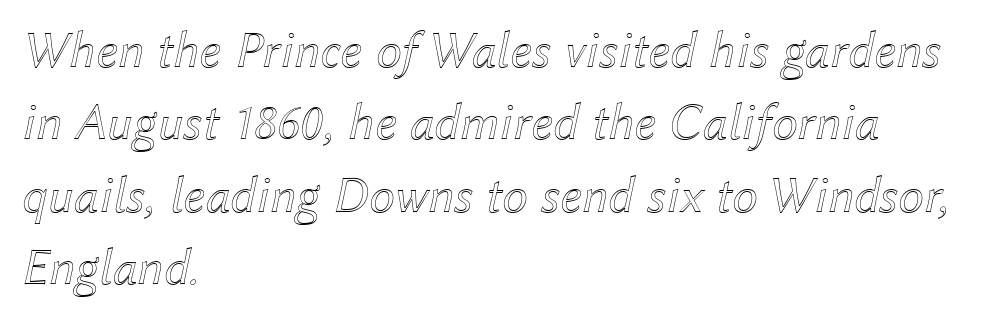
{"italic": "yes", "lean": "right", "slant_degrees": 12, "width": "normal", "x_height": "medium", "monospaced": "no", "underline": "no", "align": "left", "line_spacing": "normal", "line_spacing_ratio": 1.39, "letter_spacing": "normal", "letter_spacing_em": 0.0, "glyph_px": 52}
